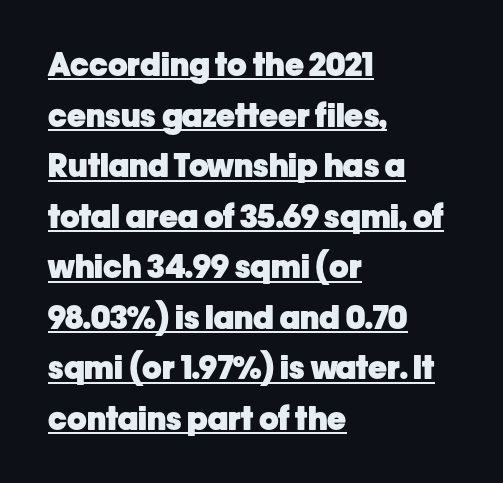
The image shows 32 px heavy sans-serif type, upright; set left-aligned, normal line spacing (1.58x), normal letter spacing, underlined; low stroke contrast and a medium x-height.
